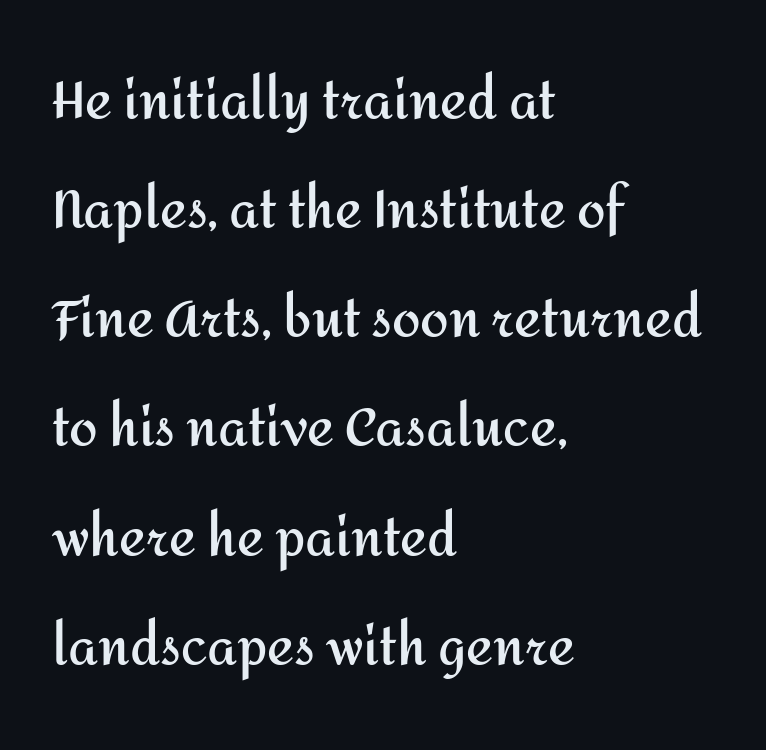
Each new line begins a long way beneath the previous one. The compositor pushed each line to the left boundary. The passage shown is typeset with a sans-serif family. Quick note: underline off.
